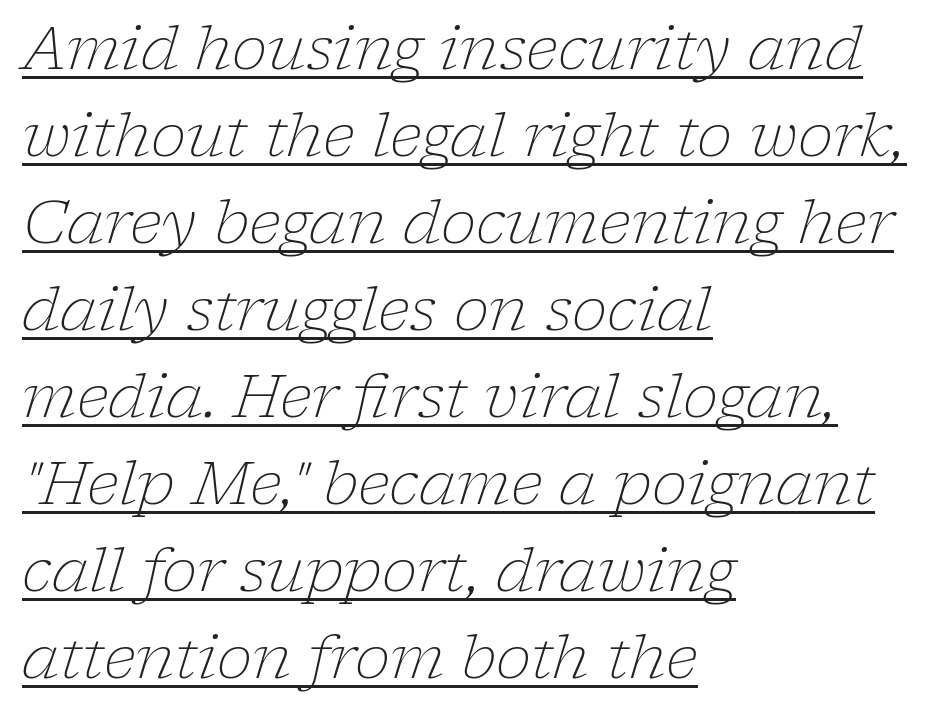
{"serif": "yes", "italic": "yes", "lean": "right", "slant_degrees": 17, "bold": "no", "weight": "light", "width": "normal", "stroke_contrast": "low", "x_height": "medium", "monospaced": "no", "underline": "yes", "align": "left", "line_spacing": "normal", "line_spacing_ratio": 1.45, "letter_spacing": "normal", "letter_spacing_em": 0.0, "glyph_px": 60}
